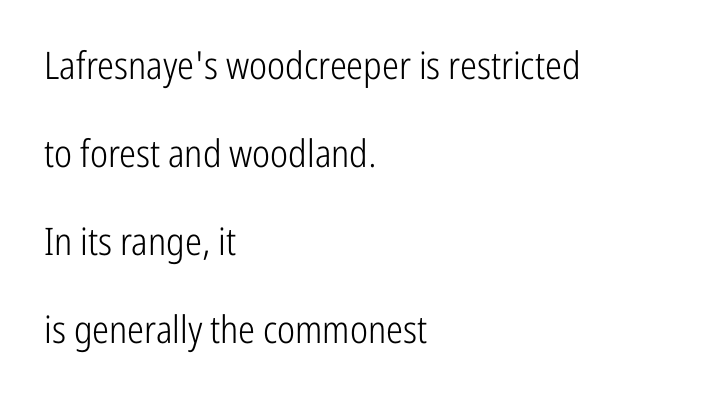
The image shows 38 px light, condensed sans-serif type, upright; set left-aligned, loose line spacing (2.32x), normal letter spacing, not underlined; low stroke contrast and a medium x-height.
